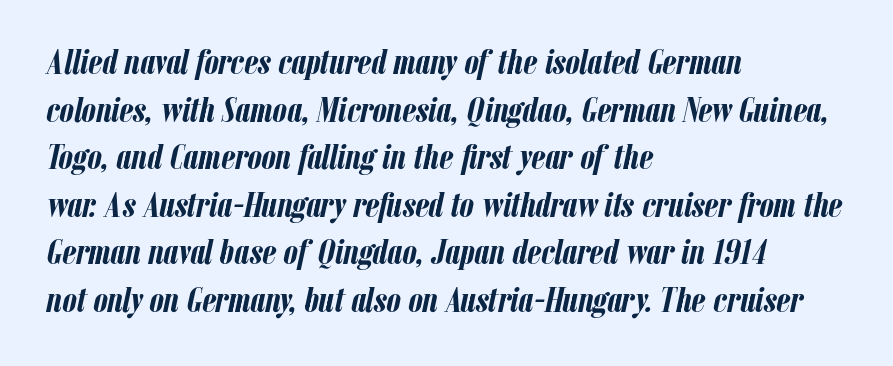
Summary of vertical rhythm: regular, with standard interline spacing. Do the characters align in a grid? No, the font is proportional. Heavy, bold letterforms. Short and long lines alike share a common starting point at left.
